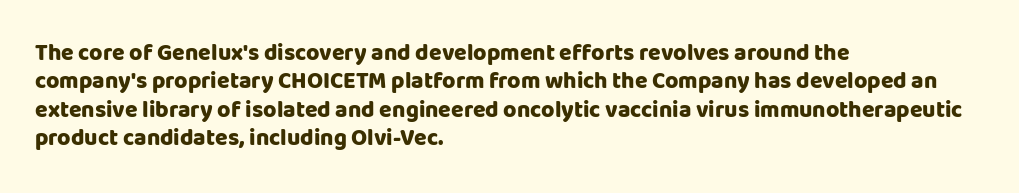
Plain, unruled lines of type. Heft: maximum for text — a bold. The tracking reads as untouched default to a designer's eye. Nope, not italic — everything's standing straight.
